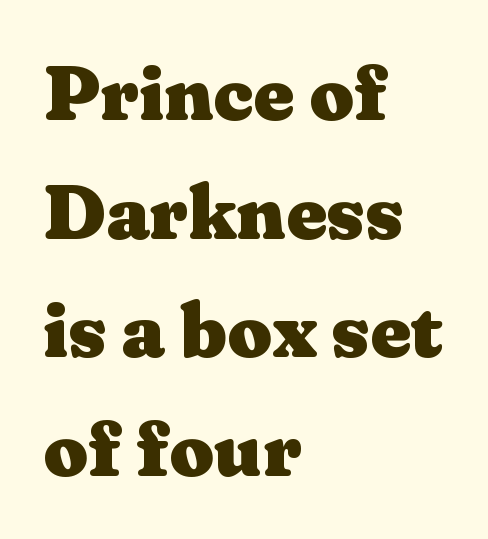
The image shows 78 px heavy, wide serif type, upright; set left-aligned, normal line spacing (1.52x), normal letter spacing, not underlined; medium stroke contrast and a medium x-height.
